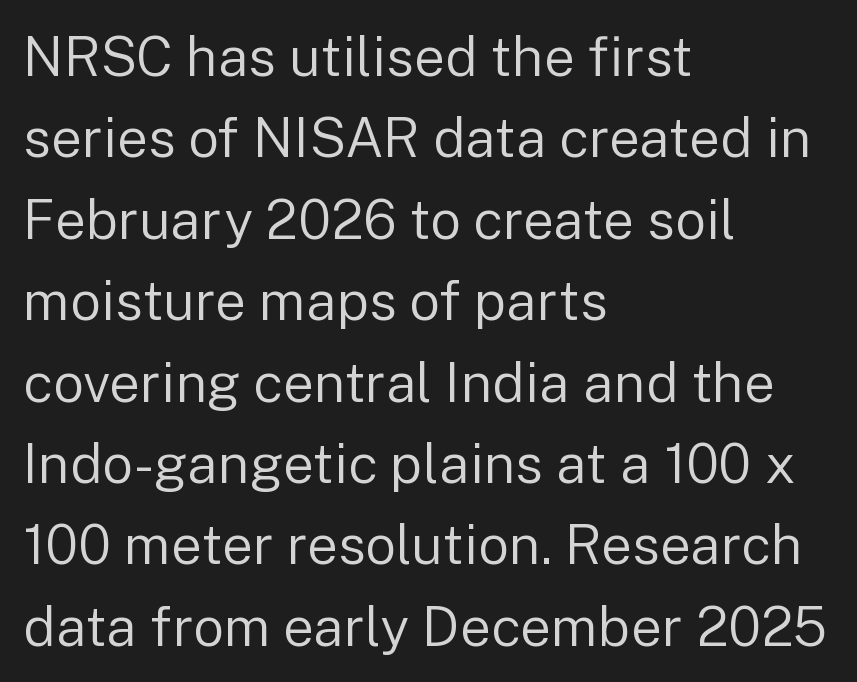
Each letter keeps its own natural width here, so spacing adapts to shape. What's the leading like? Ordinary, nothing unusual. You could call the tracking neutral — neither tight nor loose. This sample is left-justified, so line endings fall wherever the words run out.
